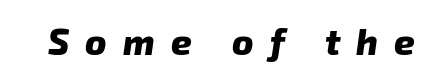
{"serif": "no", "bold": "yes", "weight": "heavy", "width": "normal", "stroke_contrast": "low", "x_height": "medium", "monospaced": "no", "underline": "no", "letter_spacing": "wide", "letter_spacing_em": 0.45, "glyph_px": 36}
